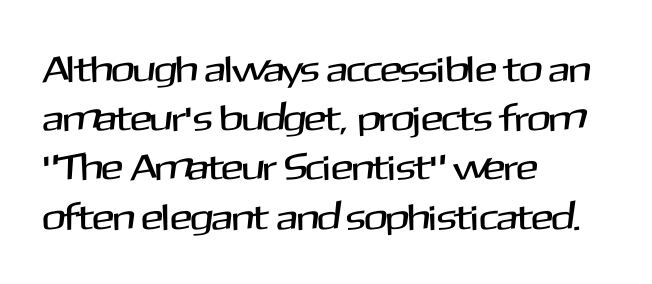
The rendering anchors every line to the left-hand side. Every stem runs plumb, perpendicular to the baseline. Short note: letters normally spaced. No feet cap the strokes, marking this as sans-serif type.
